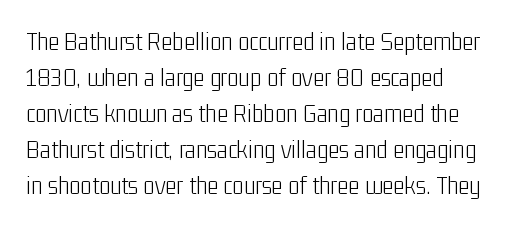
Nope, not italic — everything's standing straight. Only glyphs here, with clear space below each row. This rendering leaves character spacing at its baseline value. The lines sit at an ordinary, default distance from one another. Ink coverage per letter is moderate at most.
